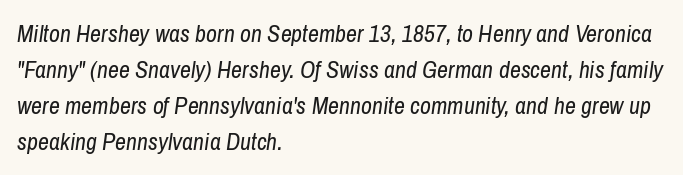
{"italic": "yes", "lean": "right", "slant_degrees": 8, "bold": "no", "underline": "no", "align": "left", "line_spacing": "normal", "line_spacing_ratio": 1.5, "letter_spacing": "normal", "letter_spacing_em": 0.0, "glyph_px": 24}
